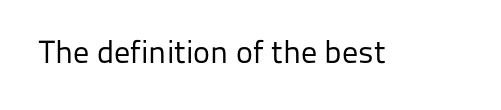
{"serif": "no", "italic": "no", "bold": "no", "weight": "regular", "width": "normal", "stroke_contrast": "low", "x_height": "medium", "monospaced": "no", "underline": "no", "letter_spacing": "normal", "letter_spacing_em": 0.0, "glyph_px": 32}
